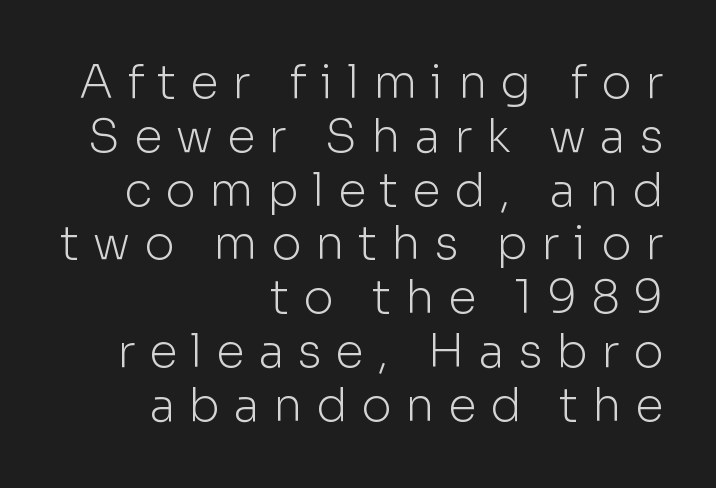
Regarding serifs, this sample does without them. Is the letter spacing exaggerated? Yes — the characters are pushed far apart. The weight tops out at a normal text grade. These lines stack with their right ends in a neat column. A typesetter would call this proportional, since set widths differ per character.
